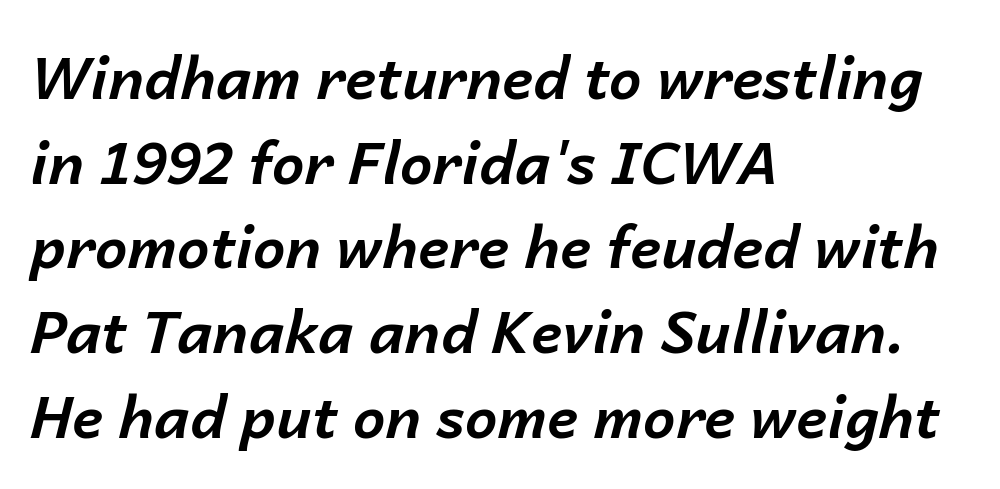
The image shows 58 px bold type, italic (leaning right); set left-aligned, normal line spacing (1.46x), normal letter spacing, not underlined; low stroke contrast and a medium x-height.
